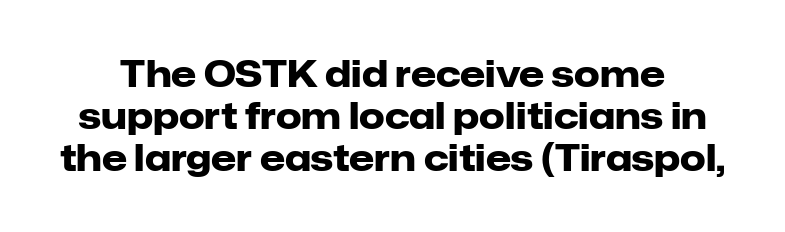
{"serif": "no", "italic": "no", "bold": "yes", "weight": "heavy", "width": "normal", "stroke_contrast": "low", "x_height": "medium", "monospaced": "no", "underline": "no", "line_spacing_ratio": 1.16, "letter_spacing": "normal", "letter_spacing_em": 0.0, "glyph_px": 36}
